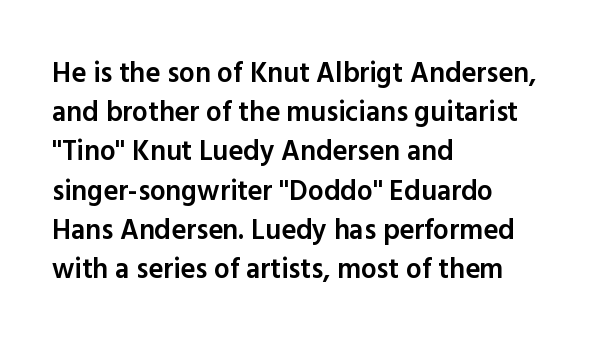
{"serif": "no", "italic": "no", "bold": "semi", "weight": "semibold", "width": "normal", "x_height": "medium", "monospaced": "no", "underline": "no", "align": "left", "line_spacing": "normal", "line_spacing_ratio": 1.4, "letter_spacing": "normal", "letter_spacing_em": 0.0, "glyph_px": 28}
